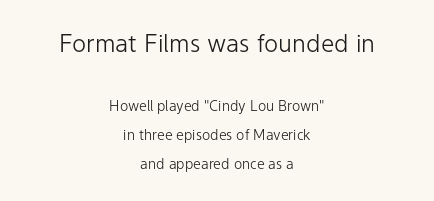
The image shows 24 px text type, upright; set centered, loose line spacing (2.07x), normal letter spacing, not underlined; the first (top) block is 1.71x larger.
